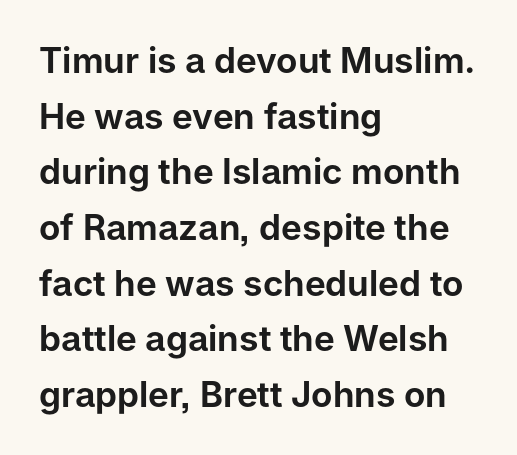
{"serif": "no", "italic": "no", "width": "normal", "stroke_contrast": "low", "x_height": "medium", "monospaced": "no", "underline": "no", "align": "left", "line_spacing": "normal", "line_spacing_ratio": 1.59, "letter_spacing": "normal", "letter_spacing_em": 0.0, "glyph_px": 35}
